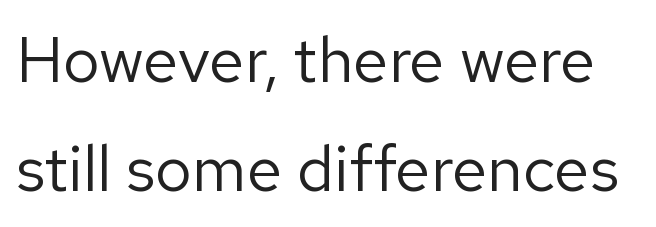
{"serif": "no", "italic": "no", "bold": "no", "weight": "regular", "width": "normal", "stroke_contrast": "low", "x_height": "medium", "monospaced": "no", "underline": "no", "line_spacing": "normal", "line_spacing_ratio": 1.7, "letter_spacing": "normal", "letter_spacing_em": 0.0, "glyph_px": 64}
